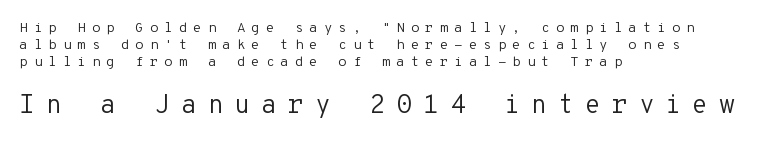
{"italic": "no", "bold": "no", "underline": "no", "align": "left", "line_spacing_ratio": 1.2, "letter_spacing": "wide", "letter_spacing_em": 0.42, "larger_block": "second", "size_ratio": 1.86, "glyph_px": 26}
